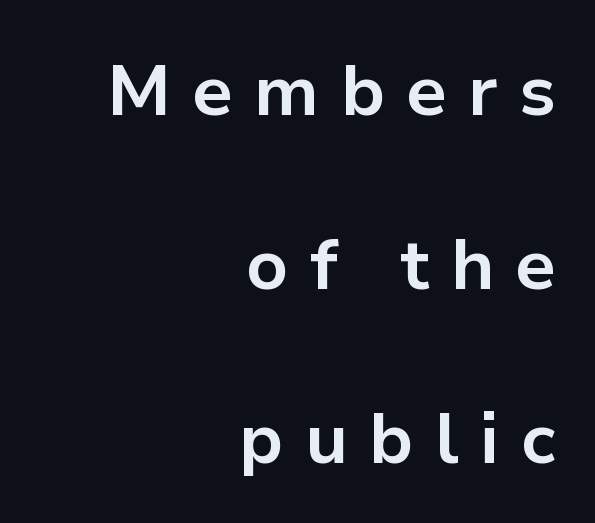
The specimen reads as upright at a glance. Spacing verdict: proportional, widths tailored to each character. Anything drawn beneath the words? Only blank space. Type style note: lacks serifs. The block of text is sparse from top to bottom, with ample space between rows. The text block is weighted toward the right margin, trailing off unevenly leftward.
